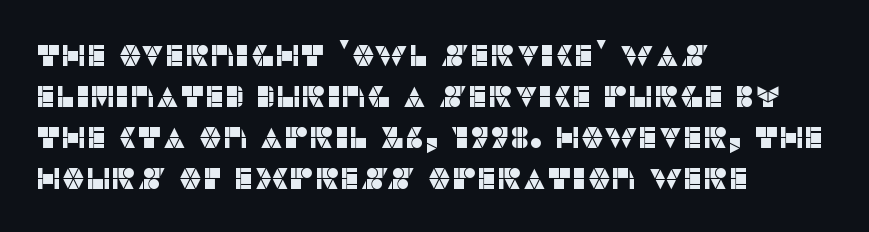
Q: Is the text italic (slanted)? A: No, it is upright.
Q: Is the typeface a serif or a sans-serif typeface? A: Sans-serif.
Q: Is the text underlined? A: No.
Q: How is the paragraph aligned? A: Left-aligned.
Q: Is the spacing between letters normal or unusually wide? A: Normal.
Q: Is the spacing between lines tight, normal or loose? A: Normal.
Q: Width (condensed, normal, or wide)? A: Normal.
Q: Stroke contrast? A: Low.
Q: x-height? A: Large.
Q: Monospaced? A: No.
